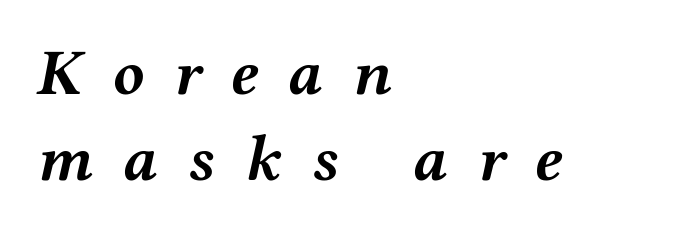
Q: Is the text bold? A: Yes.
Q: Is the text italic (slanted)? A: Yes, it leans right by about 12 degrees.
Q: Is the text underlined? A: No.
Q: How is the paragraph aligned? A: Left-aligned.
Q: Is the spacing between letters normal or unusually wide? A: Unusually wide.
Q: Is the spacing between lines tight, normal or loose? A: Normal.
Q: Width (condensed, normal, or wide)? A: Wide.
Q: Stroke contrast? A: Medium.
Q: x-height? A: Medium.
Q: Monospaced? A: No.
